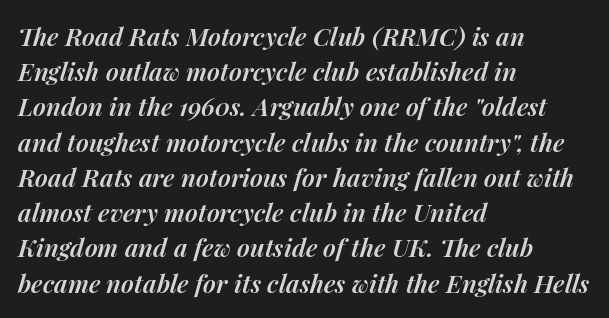
Vertically, the passage feels balanced, rows spaced as you'd expect. The tracking reads as untouched default to a designer's eye. Notice how the stems are inclined rather than vertical — that's the hallmark of italics. Is the block centered? No — it sits flush against the left margin. Decoration check: the copy has no underline.
